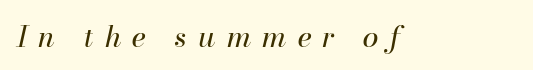
Q: Is the text bold? A: No.
Q: Is the text italic (slanted)? A: Yes, it leans right by about 13 degrees.
Q: Is the text underlined? A: No.
Q: Is the spacing between letters normal or unusually wide? A: Unusually wide.
Q: Width (condensed, normal, or wide)? A: Normal.
Q: Stroke contrast? A: High.
Q: x-height? A: Small.
Q: Monospaced? A: No.
